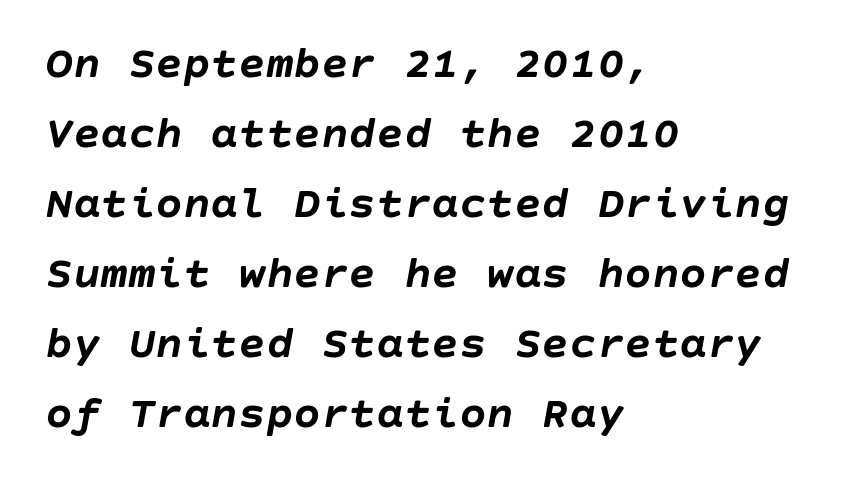
The image shows 46 px semibold type, italic (leaning right); set left-aligned, normal line spacing (1.52x), normal letter spacing, not underlined; low stroke contrast and a large x-height.
